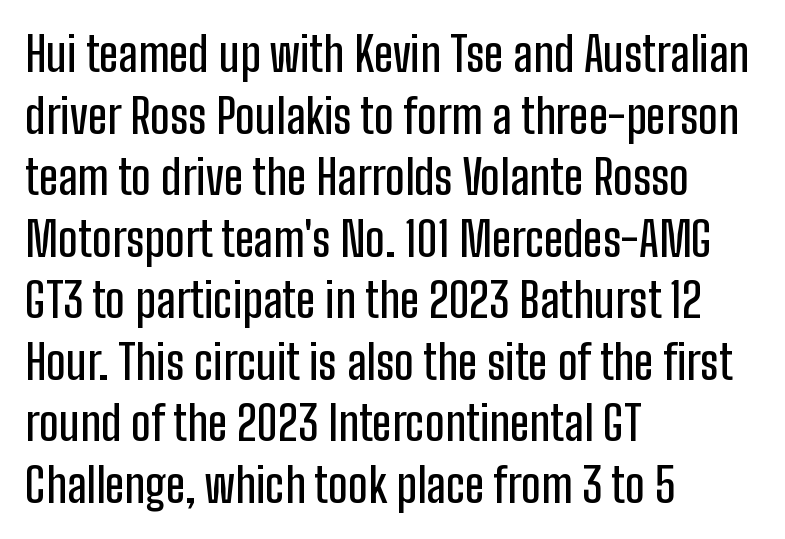
The rendering keeps characters at their native spacing. Only glyphs here, with clear space below each row. Nope, not italic — everything's standing straight. Each letter keeps its own natural width here, so spacing adapts to shape.
